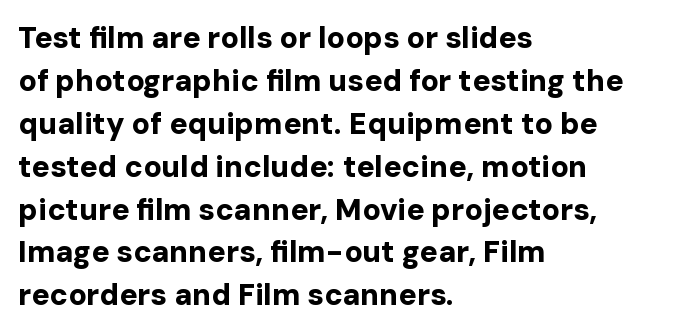
{"serif": "no", "italic": "no", "bold": "yes", "weight": "bold", "width": "normal", "stroke_contrast": "low", "x_height": "medium", "monospaced": "no", "underline": "no", "align": "left", "line_spacing": "normal", "line_spacing_ratio": 1.43, "letter_spacing": "normal", "letter_spacing_em": 0.0, "glyph_px": 30}
